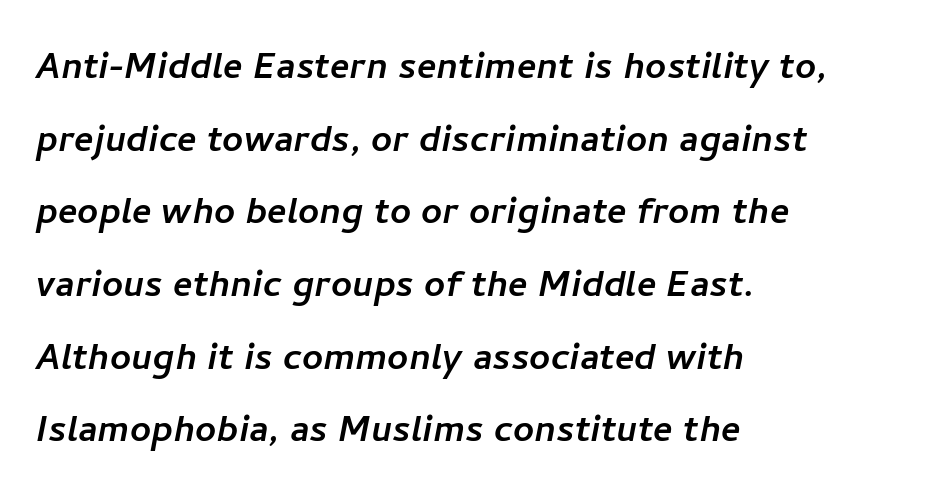
Q: Is the typeface a serif or a sans-serif typeface? A: Sans-serif.
Q: Is the text underlined? A: No.
Q: How is the paragraph aligned? A: Left-aligned.
Q: Is the spacing between letters normal or unusually wide? A: Normal.
Q: Is the spacing between lines tight, normal or loose? A: Normal.
Q: Width (condensed, normal, or wide)? A: Normal.
Q: Stroke contrast? A: Low.
Q: x-height? A: Medium.
Q: Monospaced? A: No.
